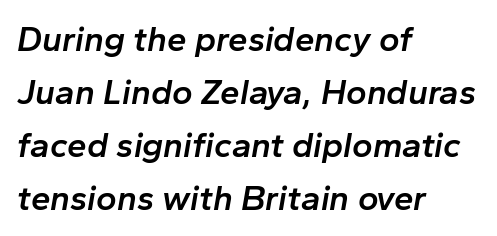
Check under the words: just untouched page. Left-aligned paragraph, ragged on the right. Here the designer chose a conventional face with non-uniform glyph widths. The line-height multiplier appears to be the usual default. The line texture is even and compact thanks to regular tracking. In terms of weight, the rendering is demibold, just under bold.
